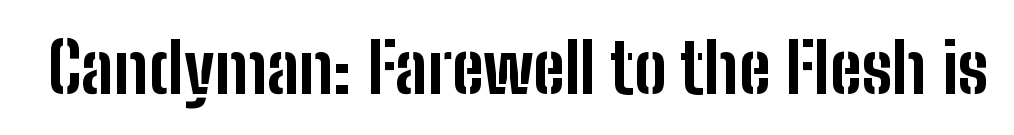
{"serif": "no", "italic": "no", "bold": "yes", "weight": "bold", "width": "condensed", "stroke_contrast": "low", "x_height": "medium", "monospaced": "no", "underline": "no", "letter_spacing": "normal", "letter_spacing_em": 0.0, "glyph_px": 69}
